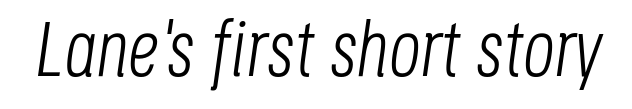
The image shows 78 px light, condensed type, italic (leaning right); set normal letter spacing, not underlined; low stroke contrast and a large x-height.
